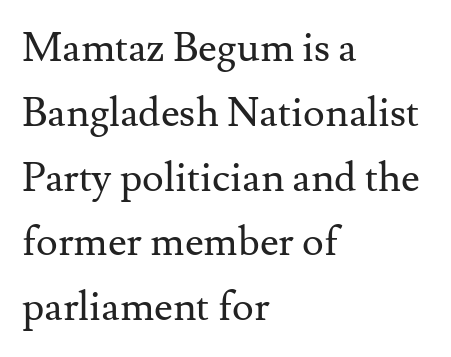
Glance below the letters and you will spot only blank space. A typesetter would mark this as roman, not italic. The face used here is proportionally spaced, like ordinary book or web type. The strokes are not fattened; the text isn't bold. Line starts are locked; line ends wander. Is there much room between lines? A standard amount, neither cramped nor airy.
